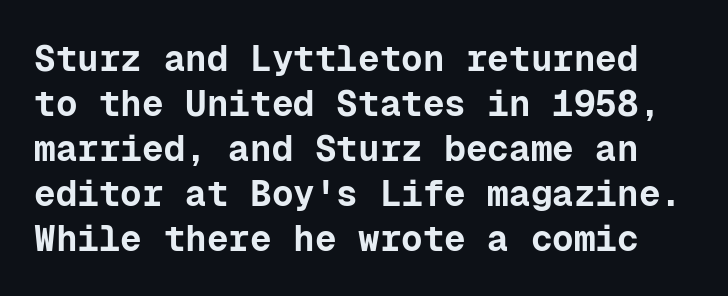
Heft: maximum for text — a bold. Nobody drew a line under any word here. Unlike a traditional serif, this face leaves its strokes unadorned. The letters stand straight up with perfectly vertical stems. The letterforms sit shoulder to shoulder at normal distance. Compared with typical paragraphs, the rows here are spaced about the same.
